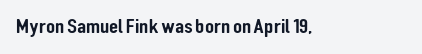
Q: Is the text italic (slanted)? A: No, it is upright.
Q: Is the text underlined? A: No.
Q: Is the spacing between letters normal or unusually wide? A: Normal.
